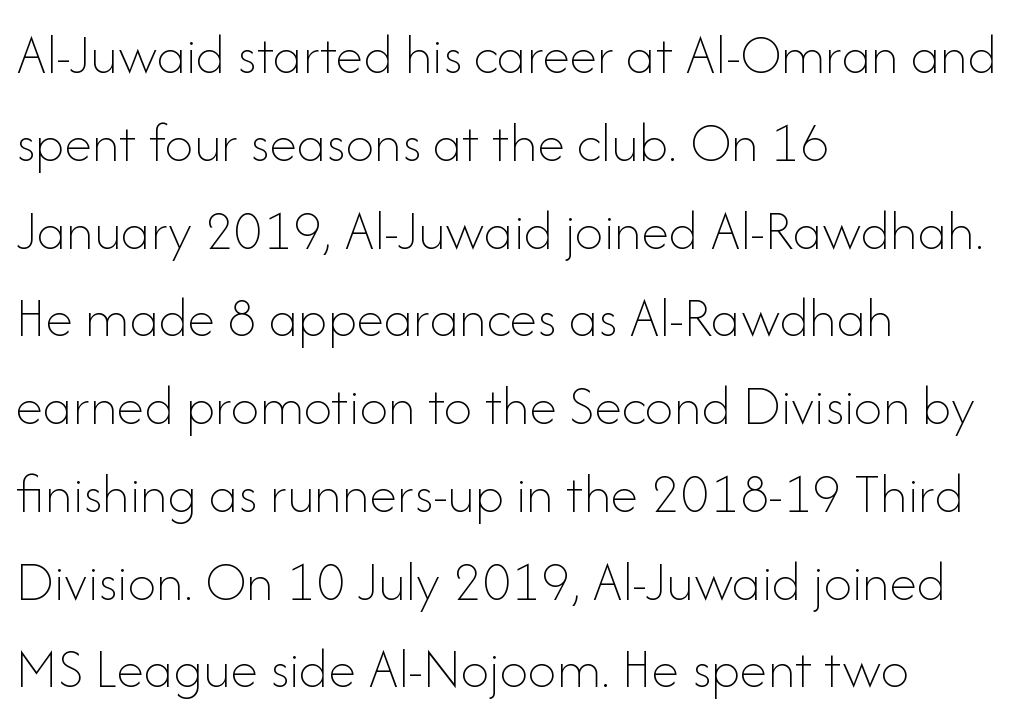
The rows are spaced the way most documents space them. Compared with a centered layout, this one pins lines to the left instead. This sample uses plain, unmodified letter spacing. Glance below the letters and you will spot only blank space. Posture: vertical. Each stroke keeps to a modest, everyday thickness or less.
